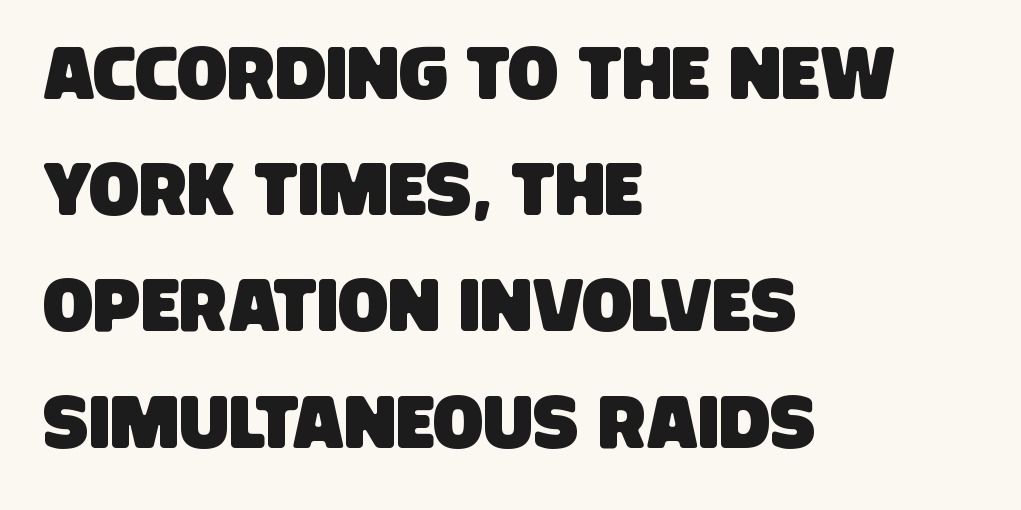
Q: Is the typeface a serif or a sans-serif typeface? A: Sans-serif.
Q: Is the text underlined? A: No.
Q: How is the paragraph aligned? A: Left-aligned.
Q: Is the spacing between letters normal or unusually wide? A: Normal.
Q: Is the spacing between lines tight, normal or loose? A: Normal.
Q: Width (condensed, normal, or wide)? A: Condensed.
Q: Stroke contrast? A: Low.
Q: x-height? A: Large.
Q: Monospaced? A: No.
